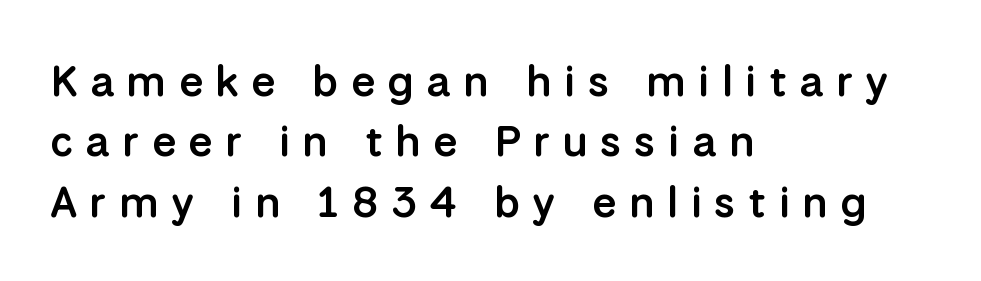
A bit beefed up — I'd call it semibold rather than bold. The specimen reads as upright at a glance. A typesetter would call this proportional, since set widths differ per character. Unlike a traditional serif, this face leaves its strokes unadorned. Inter-character spacing is expanded well beyond the font's built-in metrics. Does the leading feel generous? No, just average.
